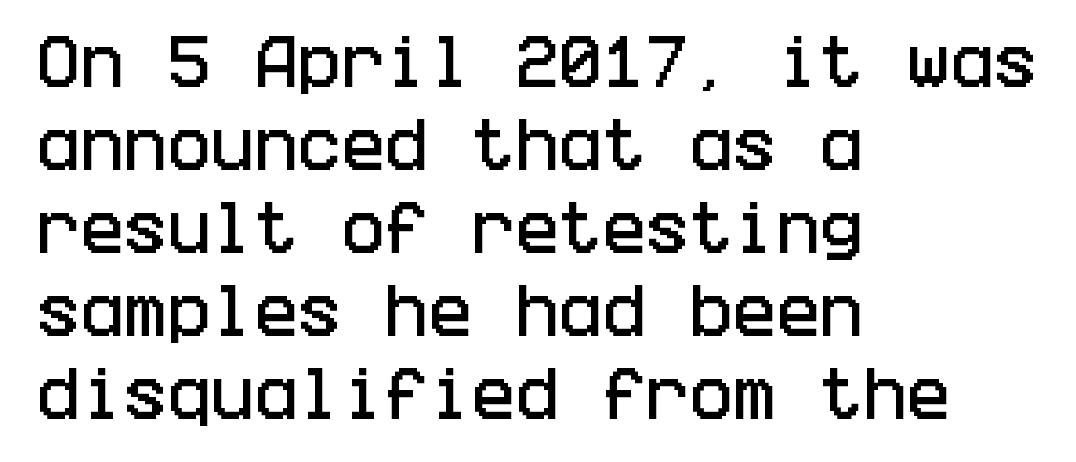
Q: Is the text italic (slanted)? A: No, it is upright.
Q: Is the typeface a serif or a sans-serif typeface? A: Sans-serif.
Q: Is the text underlined? A: No.
Q: How is the paragraph aligned? A: Left-aligned.
Q: Is the spacing between letters normal or unusually wide? A: Normal.
Q: Is the spacing between lines tight, normal or loose? A: Normal.
Q: Width (condensed, normal, or wide)? A: Condensed.
Q: Stroke contrast? A: Low.
Q: x-height? A: Large.
